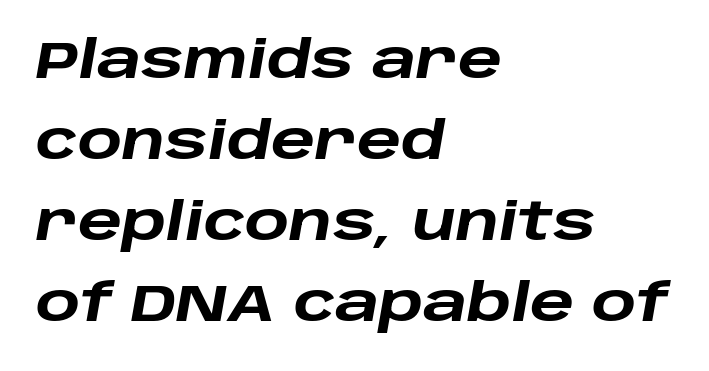
Spacing verdict: proportional, widths tailored to each character. Slant detected: the letters are inclined. Is the type bold? Yes — the strokes are clearly thick and heavy. Horizontal alignment here is leftward, the default for most running prose. The type is set solid horizontally, with unmodified tracking.
